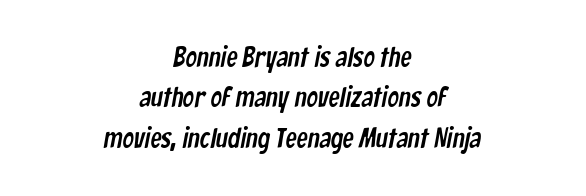
{"serif": "no", "width": "condensed", "stroke_contrast": "low", "x_height": "medium", "monospaced": "no", "underline": "no", "align": "center", "line_spacing": "normal", "line_spacing_ratio": 1.44, "letter_spacing": "normal", "letter_spacing_em": 0.0, "glyph_px": 28}
